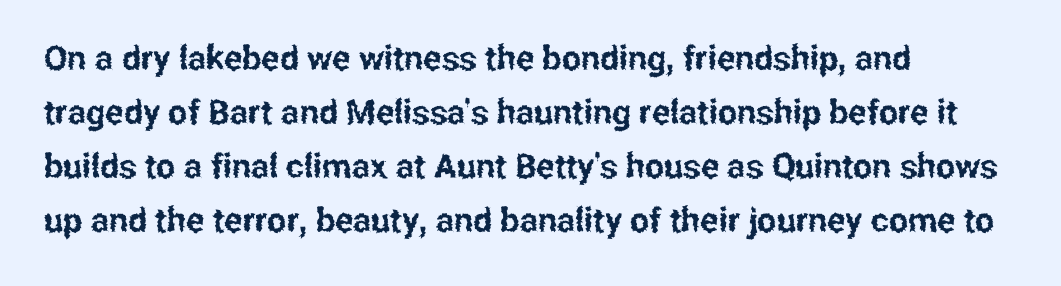
The image shows 34 px condensed sans-serif type, upright; set left-aligned, normal line spacing (1.59x), normal letter spacing, not underlined; low stroke contrast and a medium x-height.
